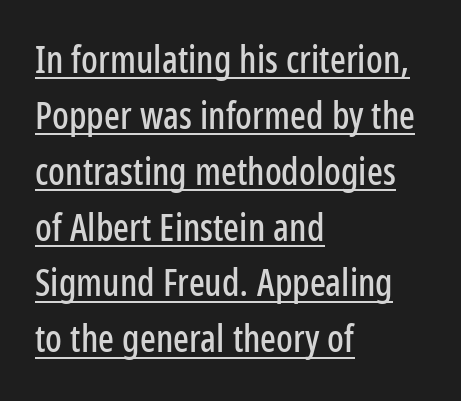
The image shows 37 px condensed sans-serif type, upright; set left-aligned, normal line spacing (1.51x), normal letter spacing, underlined; low stroke contrast and a medium x-height.
